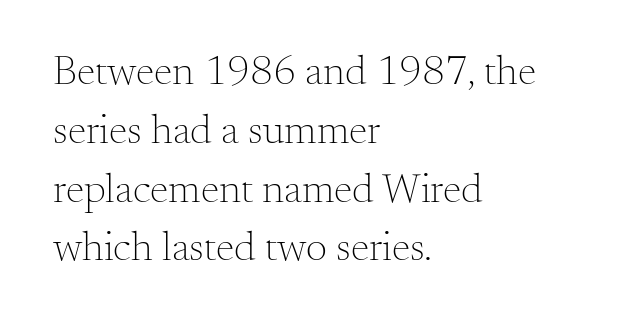
{"serif": "yes", "italic": "no", "bold": "no", "weight": "light", "width": "normal", "stroke_contrast": "medium", "x_height": "small", "monospaced": "no", "underline": "no", "align": "left", "line_spacing": "normal", "line_spacing_ratio": 1.4, "letter_spacing": "normal", "letter_spacing_em": 0.0, "glyph_px": 42}
